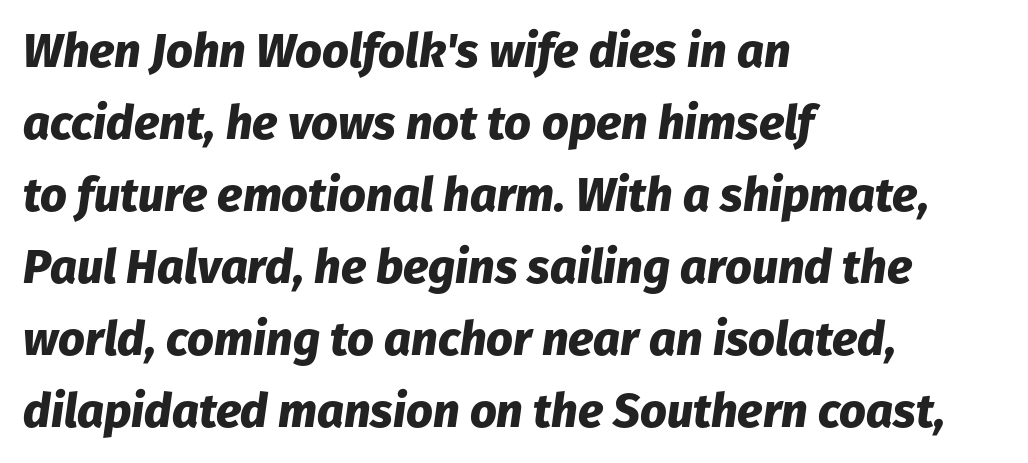
{"italic": "yes", "lean": "right", "slant_degrees": 8, "bold": "yes", "weight": "heavy", "width": "normal", "stroke_contrast": "low", "x_height": "medium", "monospaced": "no", "underline": "no", "align": "left", "line_spacing": "normal", "line_spacing_ratio": 1.53, "letter_spacing": "normal", "letter_spacing_em": 0.0, "glyph_px": 47}
